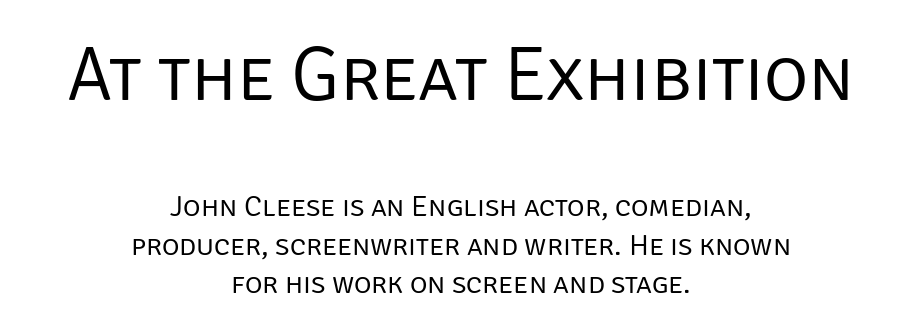
The image shows 76 px regular-weight sans-serif type, upright; set centered, normal line spacing (1.29x), normal letter spacing, not underlined; the first (top) block is 2.53x larger; low stroke contrast and a large x-height.
